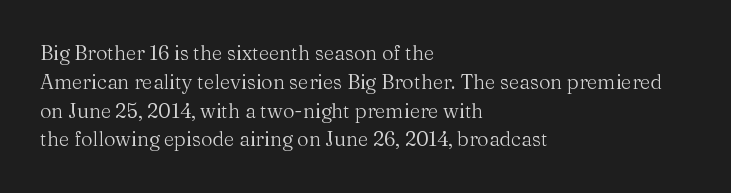
The image shows 20 px text type, upright; set left-aligned, normal line spacing (1.44x), normal letter spacing, not underlined.
